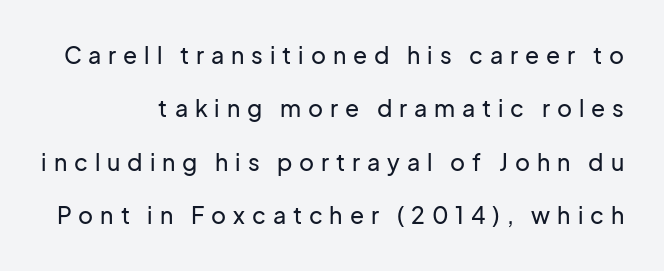
The image shows 23 px text type, upright; set loose line spacing (2.32x), unusually wide letter spacing (+0.3 em), not underlined.
